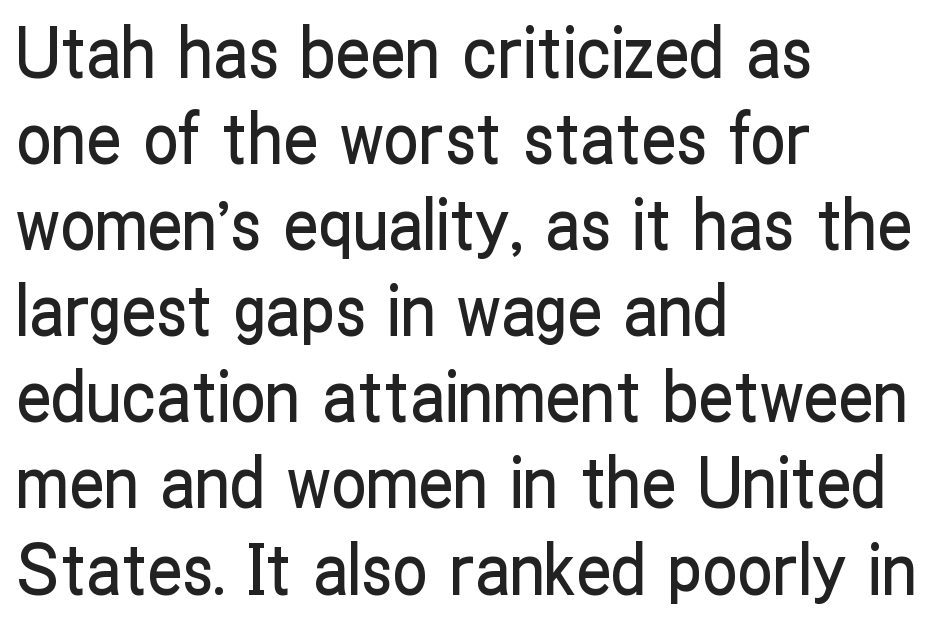
{"serif": "no", "italic": "no", "width": "condensed", "stroke_contrast": "low", "x_height": "medium", "monospaced": "no", "underline": "no", "align": "left", "line_spacing_ratio": 1.23, "letter_spacing": "normal", "letter_spacing_em": 0.0, "glyph_px": 70}
